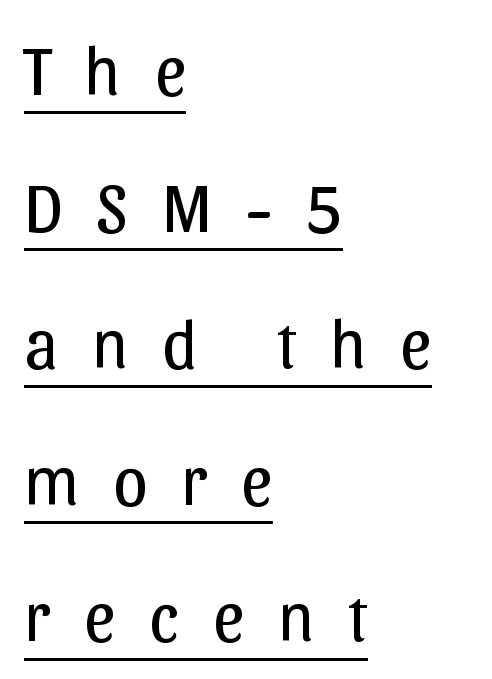
The font's upright variant was chosen for this text. Horizontal alignment here is leftward, the default for most running prose. Compared with typical paragraphs, the rows here are farther apart. Spacing verdict: proportional, widths tailored to each character. The passage shown has open, widely tracked lettering throughout. The cut favours lightness, reaching ordinary text weight at its darkest.
